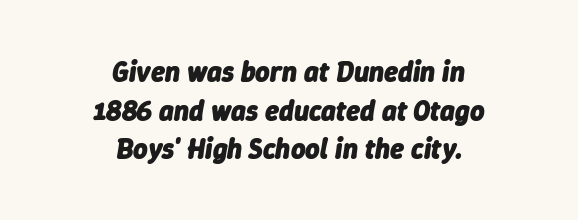
{"italic": "yes", "lean": "right", "slant_degrees": 9, "bold": "yes", "weight": "heavy", "width": "normal", "stroke_contrast": "low", "x_height": "medium", "monospaced": "no", "underline": "no", "align": "center", "line_spacing": "normal", "line_spacing_ratio": 1.38, "letter_spacing": "normal", "letter_spacing_em": 0.0, "glyph_px": 28}
